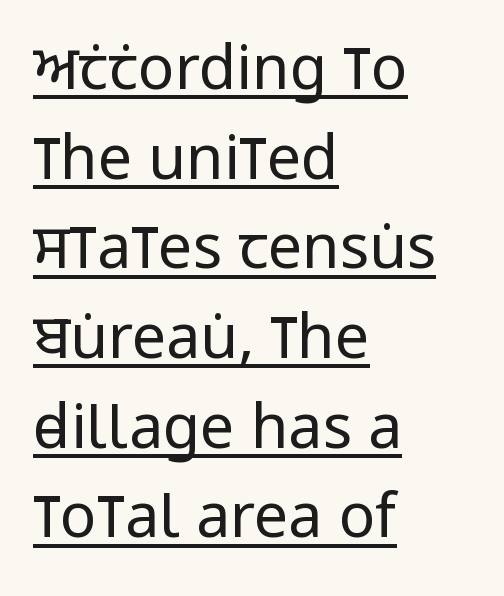
{"serif": "no", "italic": "no", "bold": "no", "weight": "regular", "width": "condensed", "stroke_contrast": "low", "x_height": "large", "monospaced": "no", "underline": "yes", "align": "left", "line_spacing": "normal", "line_spacing_ratio": 1.47, "letter_spacing": "normal", "letter_spacing_em": 0.0, "glyph_px": 61}
